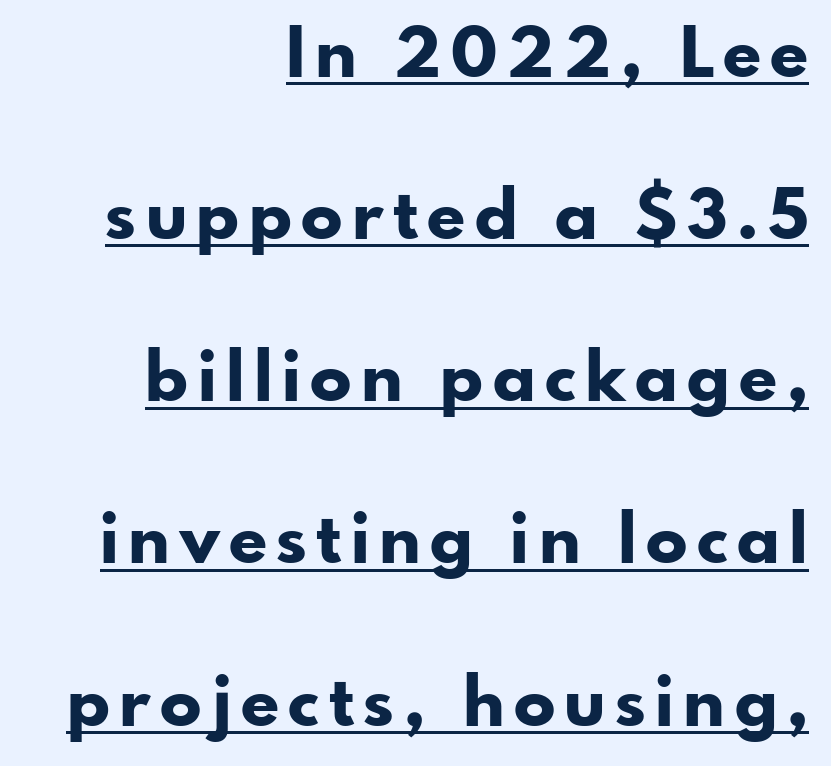
The image shows 69 px bold sans-serif type, upright; set right-aligned, loose line spacing (2.35x), underlined; low stroke contrast and a small x-height.
